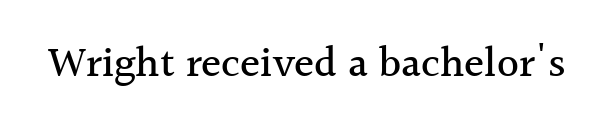
The gaps between neighbouring characters are ordinary and unremarkable. Do the characters align in a grid? No, the font is proportional. Unmarked baselines from the first word to the last. Posture: straight, roman, zero tilt. Stroke terminals: seriffed.
